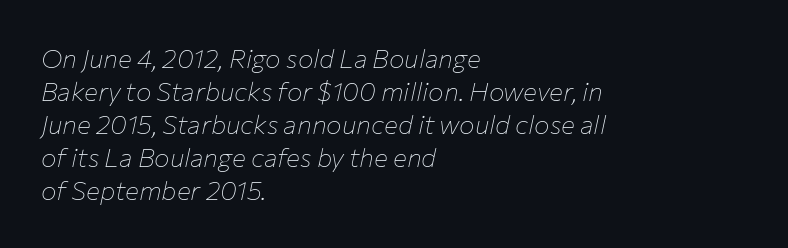
{"italic": "yes", "lean": "right", "slant_degrees": 12, "bold": "no", "underline": "no", "align": "left", "line_spacing": "normal", "line_spacing_ratio": 1.27, "letter_spacing": "normal", "letter_spacing_em": 0.0, "glyph_px": 26}
